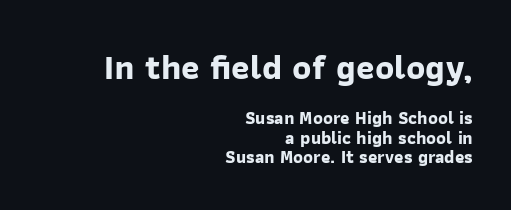
The image shows 35 px bold sans-serif type; set right-aligned, tight line spacing (1.07x), normal letter spacing, not underlined; the first (top) block is 1.94x larger; low stroke contrast and a medium x-height.
